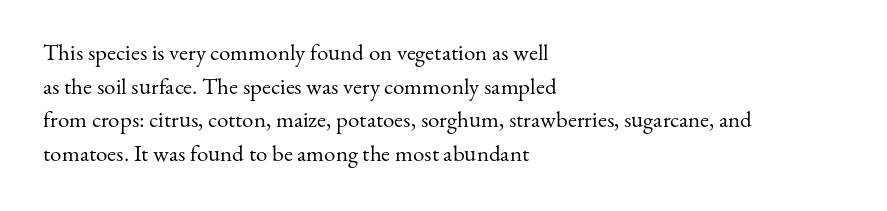
The image shows 23 px text type, upright; set left-aligned, normal line spacing (1.46x), normal letter spacing, not underlined.
